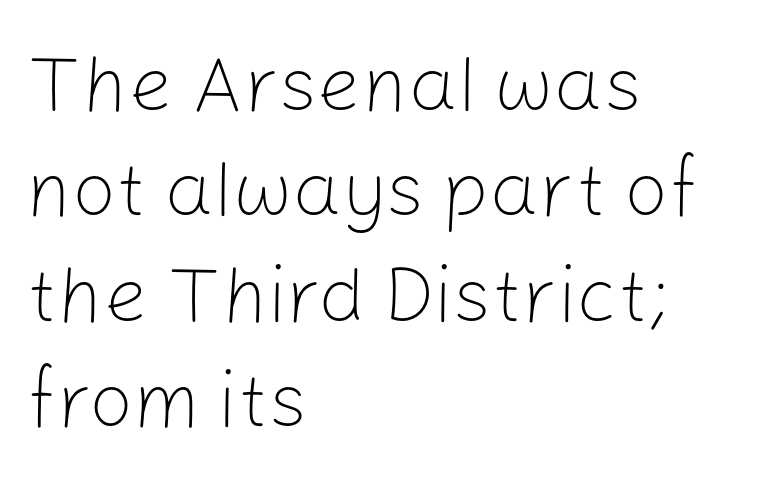
The lettering holds an erect, upright posture throughout. Rows of type keep a routine distance in the vertical direction. Beneath every word, the page is bare. No chunkiness to these letters — they're not bold. Each word holds together tightly as a unit, with standard inter-letter gaps. What kind of face is this? One without serifs — a sans.
